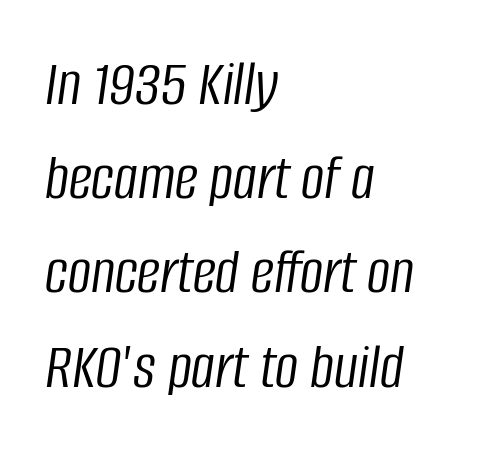
The image shows 65 px light, condensed type, italic (leaning right); set left-aligned, normal line spacing (1.45x), normal letter spacing, not underlined; low stroke contrast and a large x-height.
